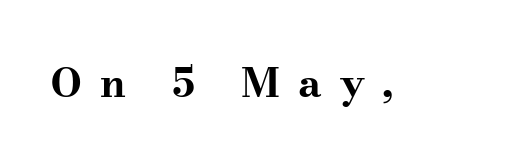
{"serif": "yes", "italic": "no", "bold": "yes", "weight": "bold", "width": "wide", "stroke_contrast": "medium", "x_height": "small", "monospaced": "no", "underline": "no", "letter_spacing": "wide", "letter_spacing_em": 0.44, "glyph_px": 41}
